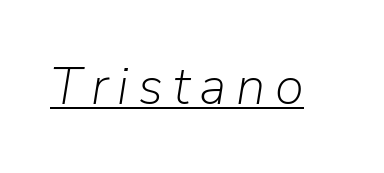
The image shows 53 px light type, italic (leaning right); set underlined; low stroke contrast and a medium x-height.
